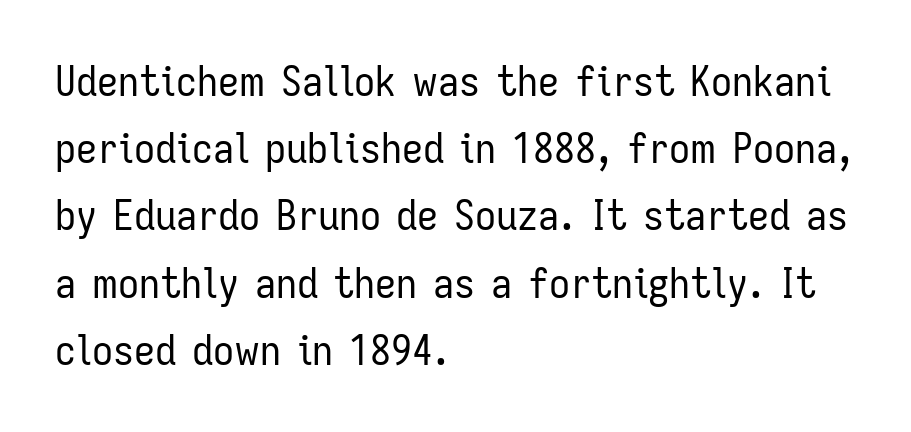
{"serif": "no", "italic": "no", "bold": "no", "weight": "regular", "width": "condensed", "stroke_contrast": "low", "x_height": "medium", "monospaced": "no", "underline": "no", "align": "left", "line_spacing": "normal", "line_spacing_ratio": 1.6, "letter_spacing": "normal", "letter_spacing_em": 0.0, "glyph_px": 42}
